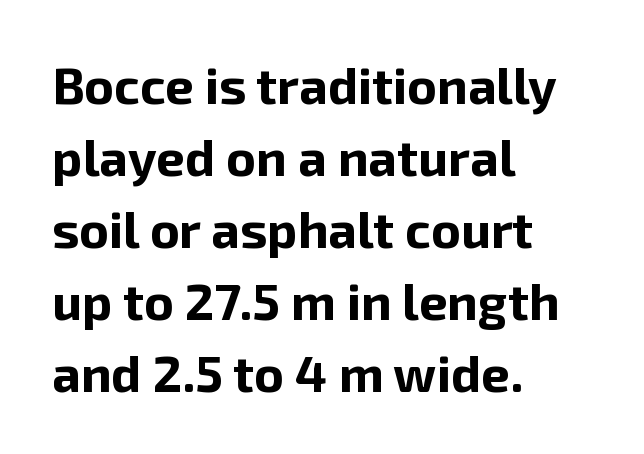
The image shows 51 px bold sans-serif type, upright; set left-aligned, normal line spacing (1.41x), normal letter spacing, not underlined; low stroke contrast and a medium x-height.
